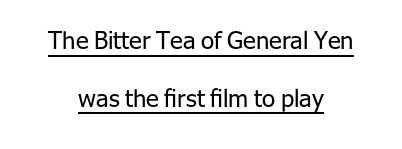
{"italic": "no", "bold": "no", "underline": "yes", "align": "center", "line_spacing": "loose", "line_spacing_ratio": 2.41, "letter_spacing": "normal", "letter_spacing_em": 0.0, "glyph_px": 24}
